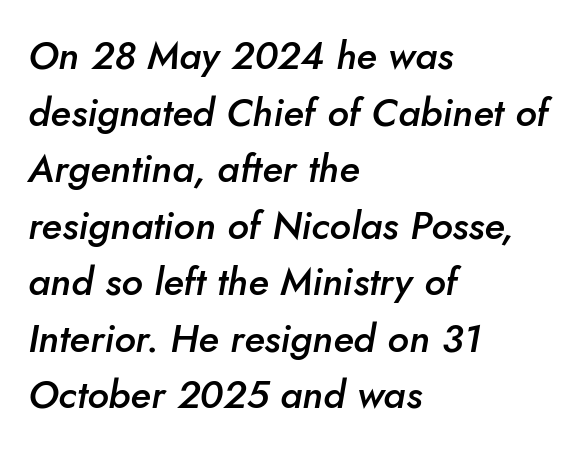
Line beginnings align vertically; line endings do not. A typesetter would mark this as italic. You could not count columns in this text — the font is proportionally spaced. This is the in-between weight designers call semibold or demi.
